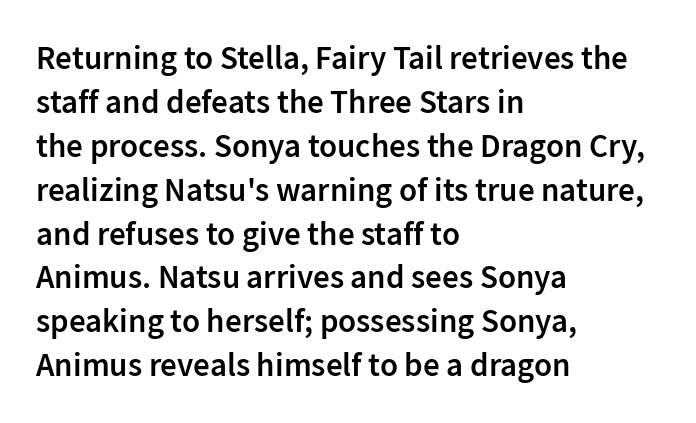
The image shows 33 px semibold sans-serif type, upright; set left-aligned, normal line spacing (1.33x), normal letter spacing, not underlined; low stroke contrast and a medium x-height.
